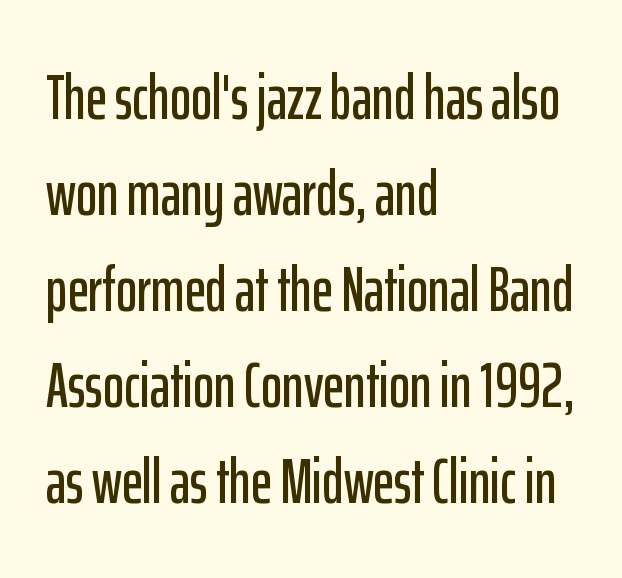
Q: Is the text italic (slanted)? A: No, it is upright.
Q: Is the typeface a serif or a sans-serif typeface? A: Sans-serif.
Q: Is the text underlined? A: No.
Q: How is the paragraph aligned? A: Left-aligned.
Q: Is the spacing between letters normal or unusually wide? A: Normal.
Q: Is the spacing between lines tight, normal or loose? A: Normal.
Q: Width (condensed, normal, or wide)? A: Condensed.
Q: Stroke contrast? A: Low.
Q: x-height? A: Medium.
Q: Monospaced? A: No.
